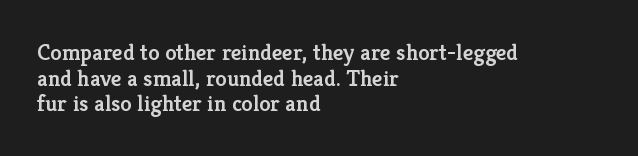
Short note: letters normally spaced. A student would call this left alignment; a typographer would say flush left, rag right. Compared with typical paragraphs, the rows here are closer together. Each glyph is drawn with semibold strokes, heavier than normal yet not fully bold.
